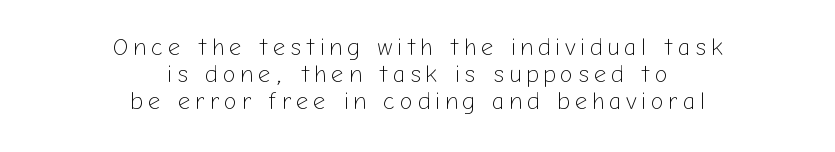
The glyphs are unaccompanied by any horizontal stroke below them. If you measured baseline to baseline, you'd find a short distance. Is the stroke heavy? The answer is a plain regular-or-lighter. The horizontal fit of the characters is loose and conspicuously gappy. One-word summary of the alignment: center.
